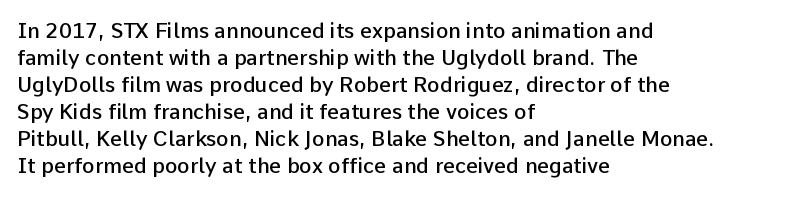
{"italic": "no", "bold": "semi", "underline": "no", "align": "left", "line_spacing": "normal", "line_spacing_ratio": 1.29, "letter_spacing": "normal", "letter_spacing_em": 0.0, "glyph_px": 21}
